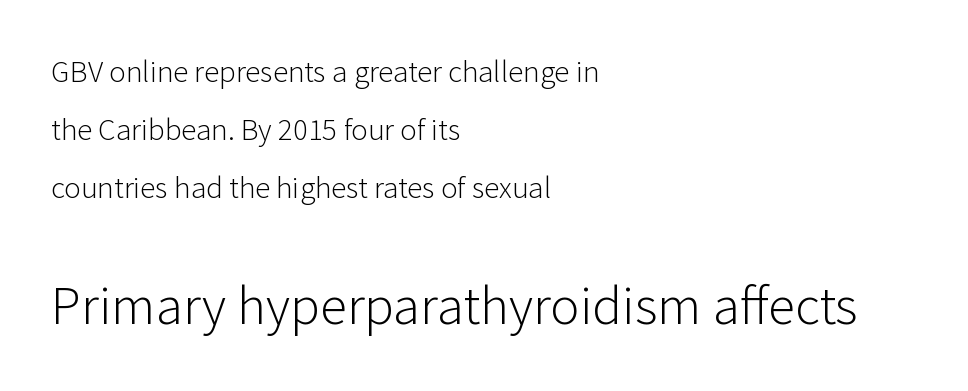
Teacher's note: observe the even left margin — that is flush-left alignment. Glyph-to-glyph distance matches everyday printed text. Caption: face not bold, strokes unweighted. Has an underline been added? It has not.
